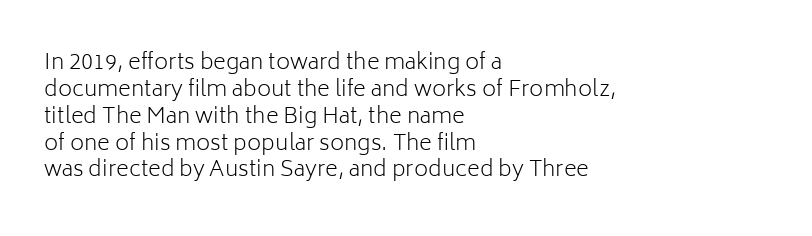
Honestly, the letter spacing is just normal — you wouldn't notice it. A student would call this left alignment; a typographer would say flush left, rag right. The font sits on the lighter half of the weight spectrum, regular included. Just letters on the line, the space beneath them empty.
